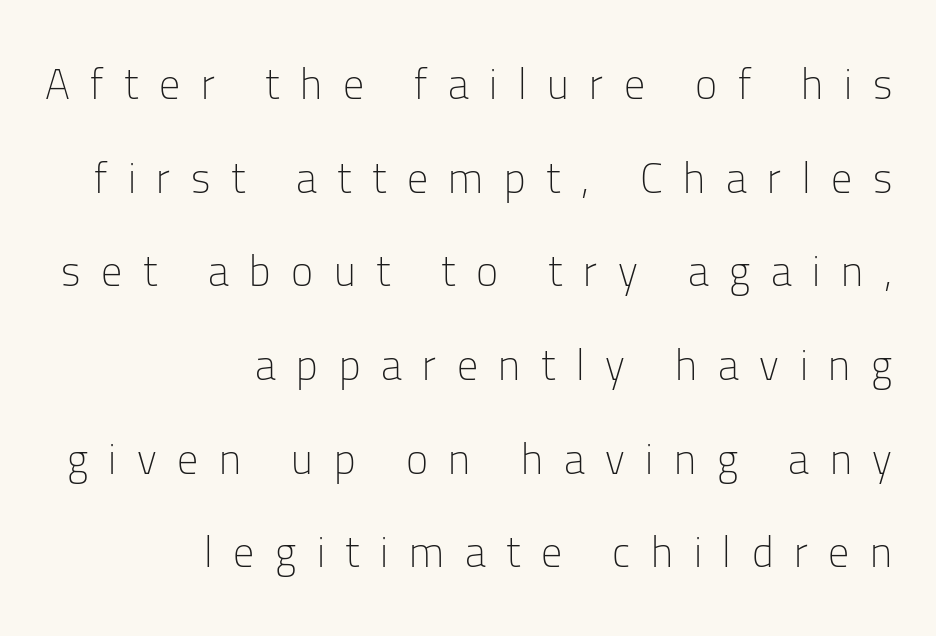
The image shows 42 px light sans-serif type, upright; set right-aligned, loose line spacing (2.23x), unusually wide letter spacing (+0.49 em), not underlined; low stroke contrast and a medium x-height.
